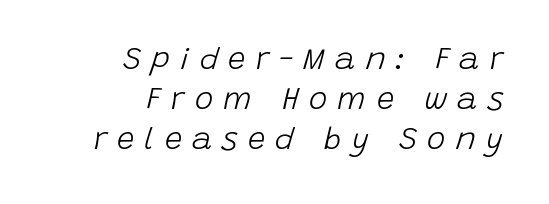
The image shows 31 px light type, italic (leaning right); set right-aligned, normal line spacing (1.29x), unusually wide letter spacing (+0.33 em), not underlined; low stroke contrast and a large x-height.
